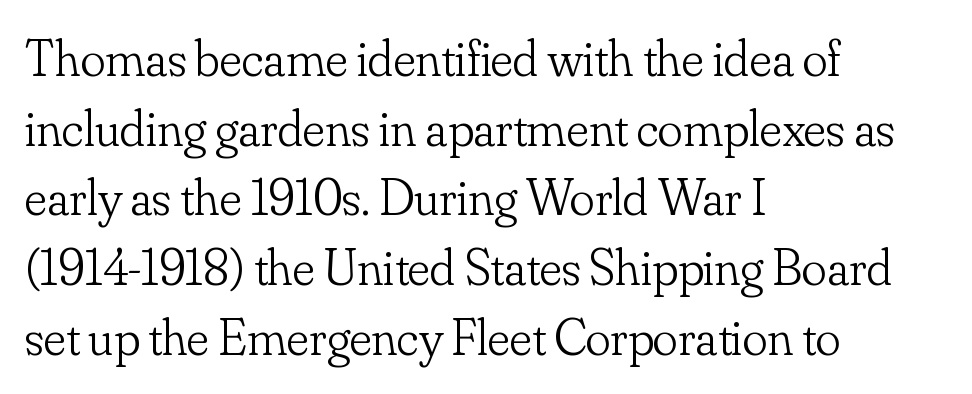
The image shows 52 px light serif type, upright; set left-aligned, normal line spacing (1.34x), normal letter spacing, not underlined; low stroke contrast and a small x-height.
